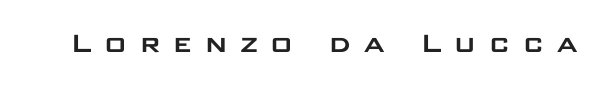
The image shows 32 px wide sans-serif type, upright; set unusually wide letter spacing (+0.35 em), not underlined; low stroke contrast and a large x-height.
